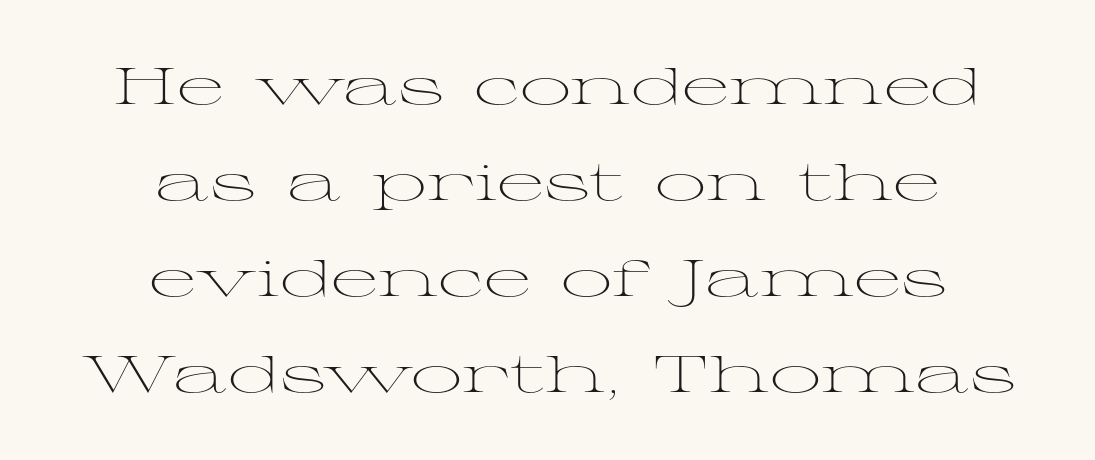
Q: Is the text bold? A: No.
Q: Is the text italic (slanted)? A: No, it is upright.
Q: Is the typeface a serif or a sans-serif typeface? A: Serif.
Q: Is the text underlined? A: No.
Q: How is the paragraph aligned? A: Centered.
Q: Is the spacing between letters normal or unusually wide? A: Normal.
Q: Width (condensed, normal, or wide)? A: Wide.
Q: Stroke contrast? A: Medium.
Q: x-height? A: Medium.
Q: Monospaced? A: No.
